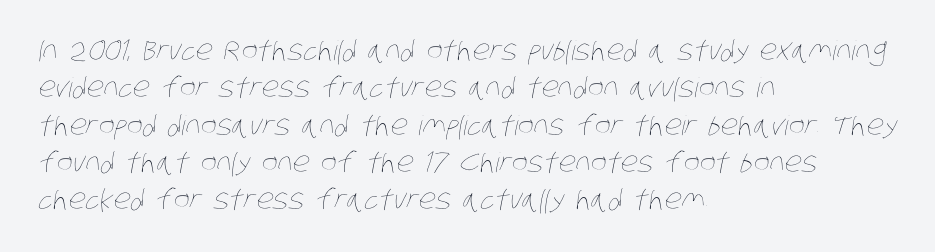
Caption: face not bold, strokes unweighted. Short note: letters normally spaced. The area under the type is left untouched. Typeset ragged right — the left edge is the straight one.
